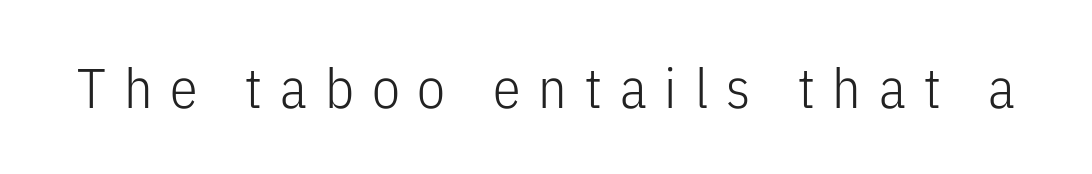
The image shows 56 px light, condensed sans-serif type, upright; set unusually wide letter spacing (+0.32 em), not underlined; low stroke contrast and a medium x-height.
